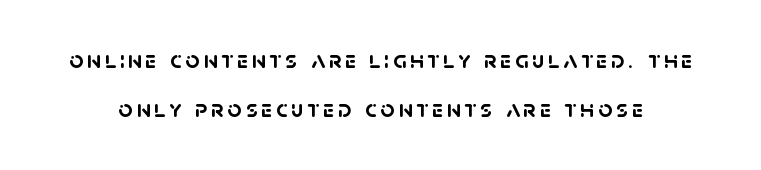
Q: Is the text bold? A: Yes.
Q: Is the text underlined? A: No.
Q: Is the spacing between lines tight, normal or loose? A: Loose.
